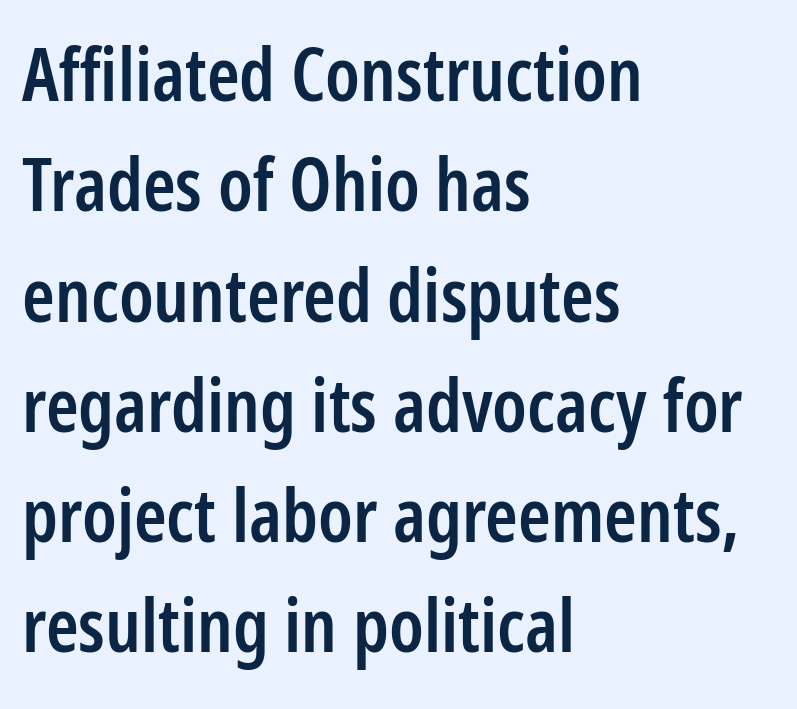
{"serif": "no", "italic": "no", "bold": "semi", "weight": "semibold", "width": "condensed", "stroke_contrast": "low", "x_height": "medium", "monospaced": "no", "underline": "no", "align": "left", "line_spacing": "normal", "line_spacing_ratio": 1.49, "letter_spacing": "normal", "letter_spacing_em": 0.0, "glyph_px": 74}
